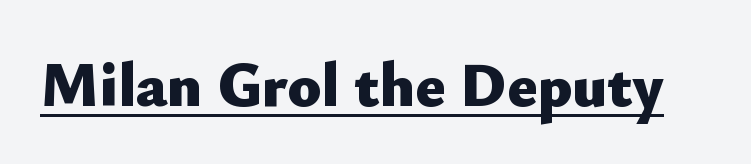
The image shows 62 px heavy sans-serif type, upright; set normal letter spacing, underlined; low stroke contrast and a small x-height.
